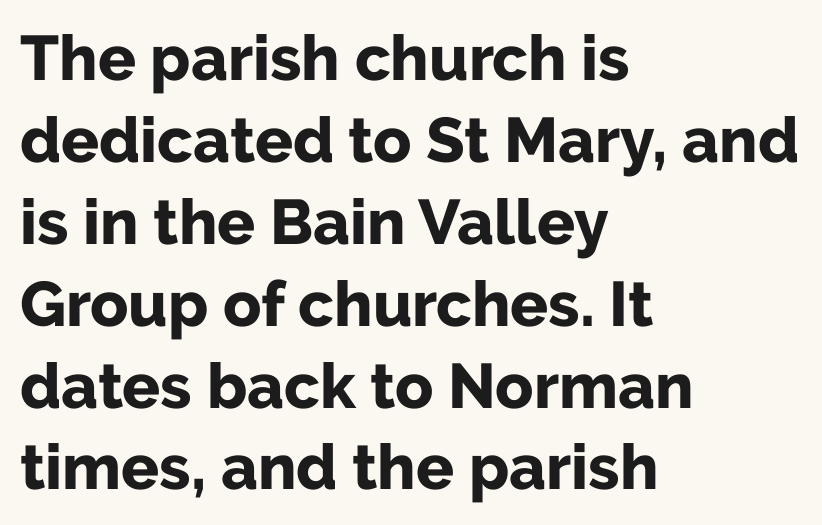
Here the designer chose a conventional face with non-uniform glyph widths. What weight is shown? A full bold with thick strokes. Teacher's note: observe the even left margin — that is flush-left alignment. Short note: letters normally spaced.
